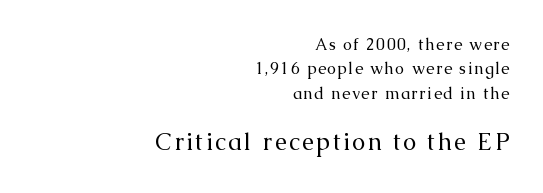
Upright lettering throughout. This sample is right-justified, so line beginnings fall wherever the words allow. Think standard paragraph weight, or any step lighter than that. Regular leading. The later block is typeset at a bigger size than the earlier block.
